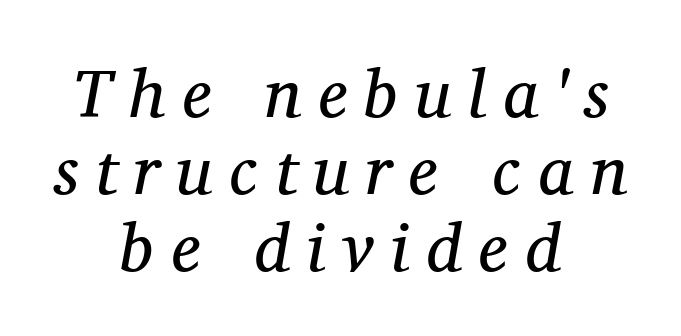
{"serif": "yes", "italic": "yes", "lean": "right", "slant_degrees": 11, "bold": "no", "weight": "regular", "width": "normal", "stroke_contrast": "medium", "x_height": "medium", "monospaced": "no", "underline": "no", "align": "center", "line_spacing": "tight", "line_spacing_ratio": 1.13, "letter_spacing": "wide", "letter_spacing_em": 0.25, "glyph_px": 68}
